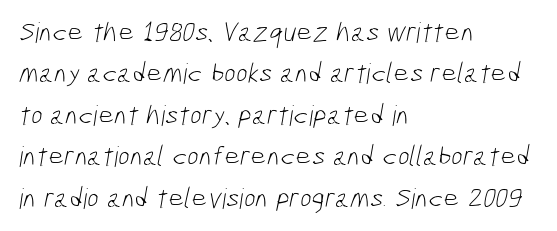
{"serif": "no", "bold": "no", "weight": "light", "width": "condensed", "stroke_contrast": "low", "x_height": "medium", "monospaced": "no", "underline": "no", "align": "left", "line_spacing": "normal", "line_spacing_ratio": 1.48, "letter_spacing": "normal", "letter_spacing_em": 0.0, "glyph_px": 28}
